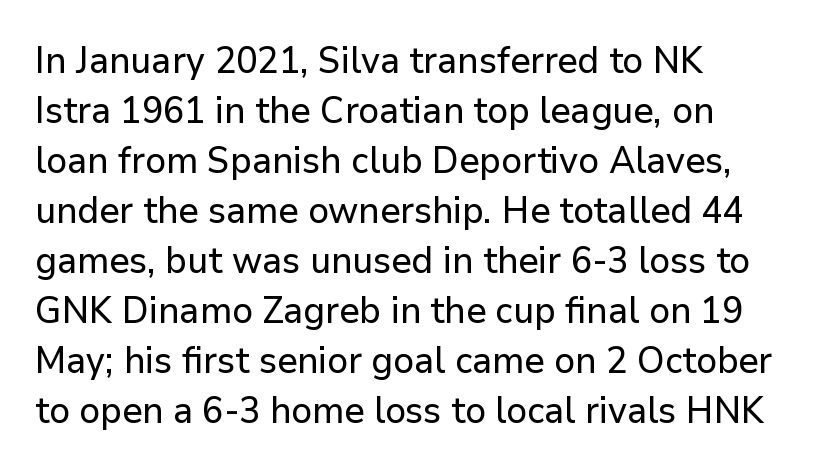
Q: Is the text italic (slanted)? A: No, it is upright.
Q: Is the typeface a serif or a sans-serif typeface? A: Sans-serif.
Q: Is the text underlined? A: No.
Q: How is the paragraph aligned? A: Left-aligned.
Q: Is the spacing between letters normal or unusually wide? A: Normal.
Q: Is the spacing between lines tight, normal or loose? A: Normal.
Q: Width (condensed, normal, or wide)? A: Normal.
Q: Stroke contrast? A: Low.
Q: x-height? A: Medium.
Q: Monospaced? A: No.
